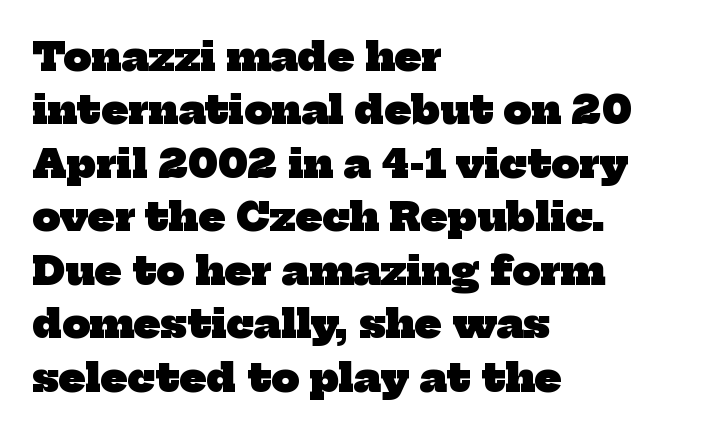
{"serif": "yes", "bold": "yes", "weight": "heavy", "width": "normal", "stroke_contrast": "low", "x_height": "medium", "monospaced": "no", "underline": "no", "align": "left", "line_spacing": "normal", "line_spacing_ratio": 1.37, "letter_spacing": "normal", "letter_spacing_em": 0.0, "glyph_px": 39}
